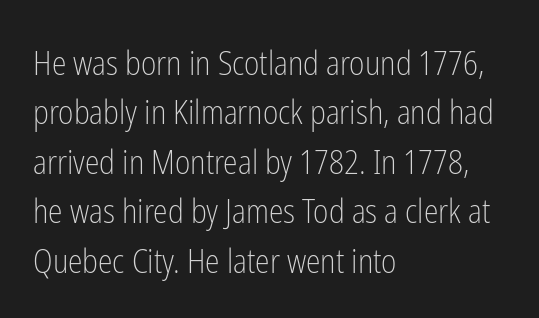
{"serif": "no", "italic": "no", "bold": "no", "weight": "light", "width": "condensed", "stroke_contrast": "low", "x_height": "medium", "monospaced": "no", "underline": "no", "align": "left", "line_spacing": "normal", "line_spacing_ratio": 1.5, "letter_spacing": "normal", "letter_spacing_em": 0.0, "glyph_px": 33}
